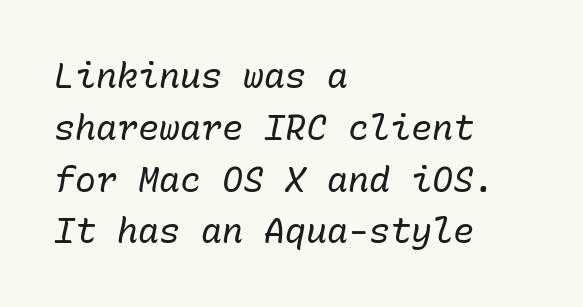
The image shows 35 px regular-weight type, italic (leaning right), monospaced; set left-aligned, normal line spacing (1.48x), normal letter spacing, not underlined; low stroke contrast and a medium x-height.
